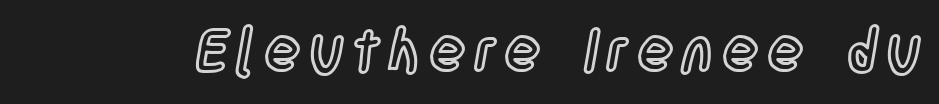
Q: Is the text italic (slanted)? A: Yes.
Q: Is the text underlined? A: No.
Q: Width (condensed, normal, or wide)? A: Condensed.
Q: x-height? A: Large.
Q: Monospaced? A: No.
